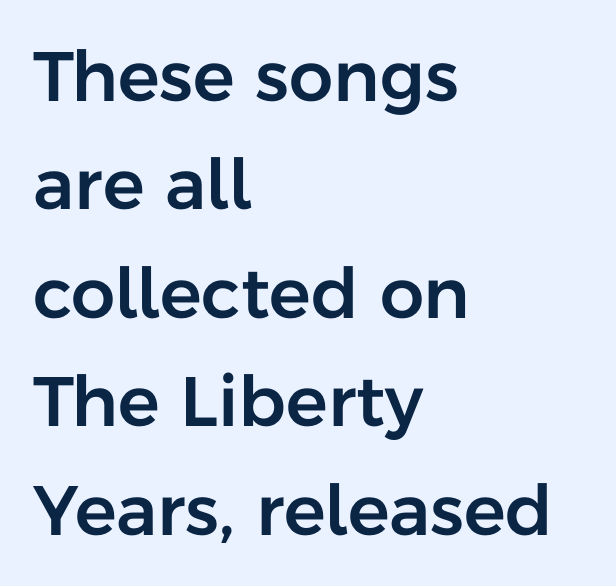
{"serif": "no", "italic": "no", "width": "normal", "stroke_contrast": "low", "x_height": "medium", "monospaced": "no", "underline": "no", "align": "left", "line_spacing": "normal", "line_spacing_ratio": 1.55, "letter_spacing": "normal", "letter_spacing_em": 0.0, "glyph_px": 70}
